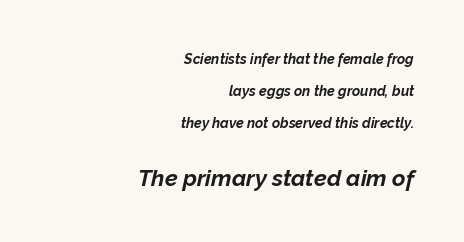
Q: Is the text bold? A: Yes.
Q: Is the text italic (slanted)? A: Yes, it leans right by about 12 degrees.
Q: Is the text underlined? A: No.
Q: How is the paragraph aligned? A: Right-aligned.
Q: Is the spacing between letters normal or unusually wide? A: Normal.
Q: Is the spacing between lines tight, normal or loose? A: Loose.
Q: Which block of text is set in a larger size, the first (top) or the second (bottom)? A: The second (bottom) one.
